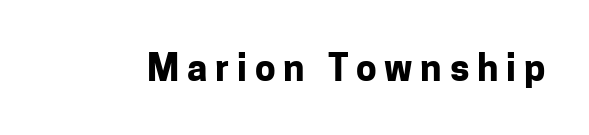
A dark, heavy texture on the line: the type is bold. Every stem runs plumb, perpendicular to the baseline. Lines of text with bare space underneath. Is this a sans? Yes — the strokes have no serifs. The rendering uses natural spacing where letterforms have individual widths.
